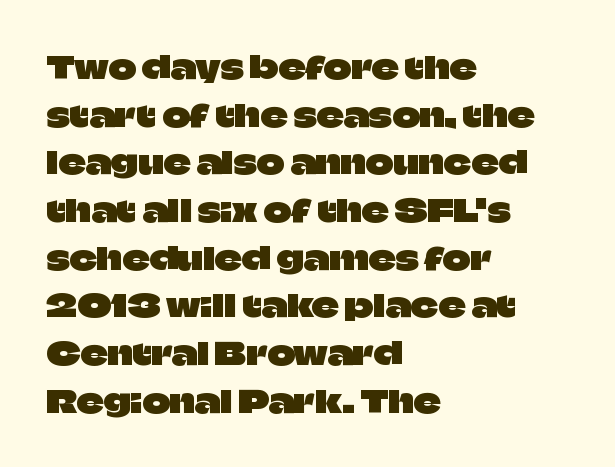
{"serif": "no", "italic": "no", "width": "normal", "stroke_contrast": "low", "x_height": "large", "monospaced": "no", "underline": "no", "align": "left", "line_spacing": "normal", "line_spacing_ratio": 1.59, "letter_spacing": "normal", "letter_spacing_em": 0.0, "glyph_px": 30}
